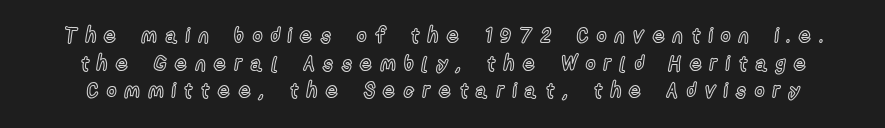
Check under the words: just untouched page. Line spacing here is normal. In terms of letterspacing, this is a distinctly airy, spread setting.
